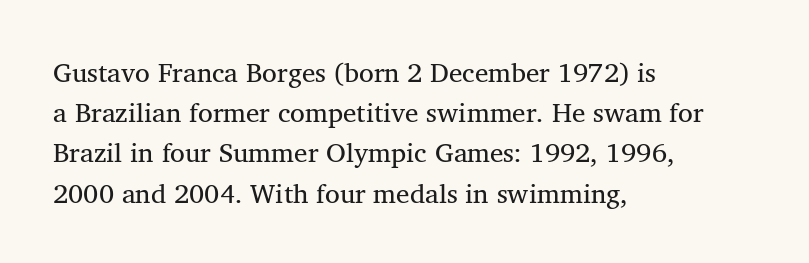
{"underline": "no", "align": "left", "line_spacing": "normal", "line_spacing_ratio": 1.49, "letter_spacing": "normal", "letter_spacing_em": 0.0, "glyph_px": 27}
